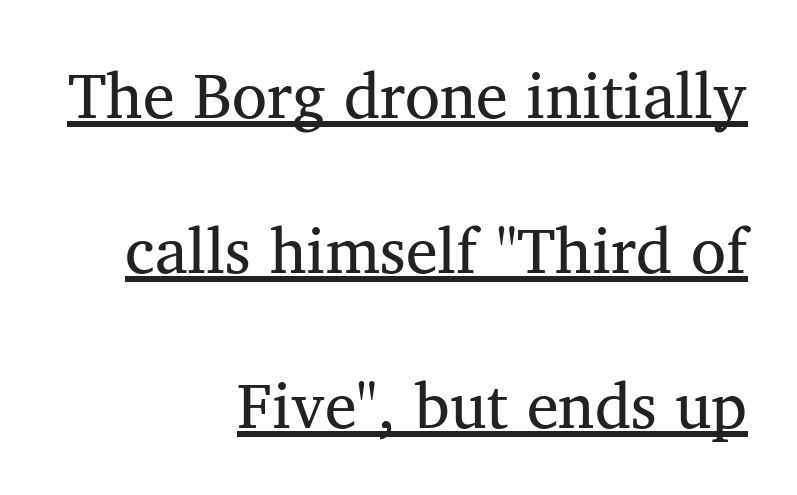
The image shows 64 px regular-weight serif type, upright; set right-aligned, loose line spacing (2.42x), normal letter spacing, underlined; medium stroke contrast and a medium x-height.
